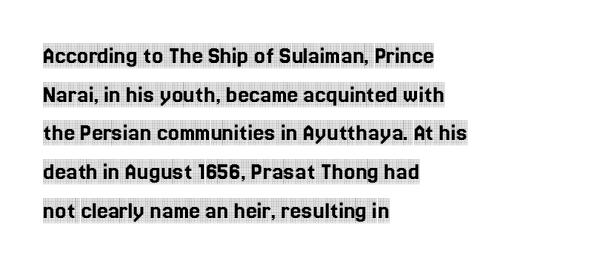
Inter-character spacing is left at the font's built-in metrics. Quick note: underline off. Horizontal alignment here is leftward, the default for most running prose. Posture: vertical. Line spacing here is normal.
